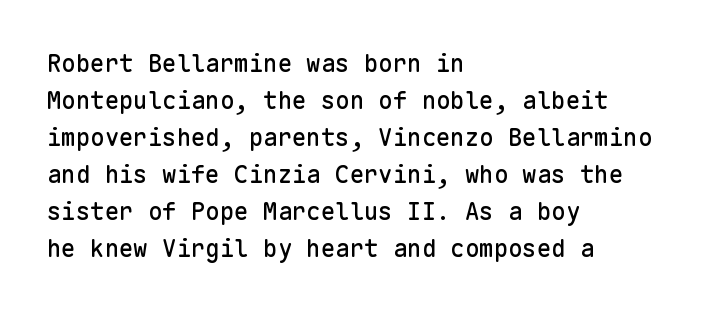
This is roman type, the default non-slanted kind. The lines in this sample share a left origin and differ only in where they stop. Glance below the letters and you will spot only blank space. The line-height multiplier appears to be the usual default. No extra tracking has been applied to these lines.
